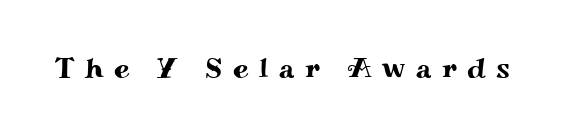
Q: Is the text italic (slanted)? A: No, it is upright.
Q: Is the typeface a serif or a sans-serif typeface? A: Serif.
Q: Is the text underlined? A: No.
Q: Is the spacing between letters normal or unusually wide? A: Unusually wide.
Q: Width (condensed, normal, or wide)? A: Wide.
Q: Stroke contrast? A: Medium.
Q: x-height? A: Small.
Q: Monospaced? A: No.
